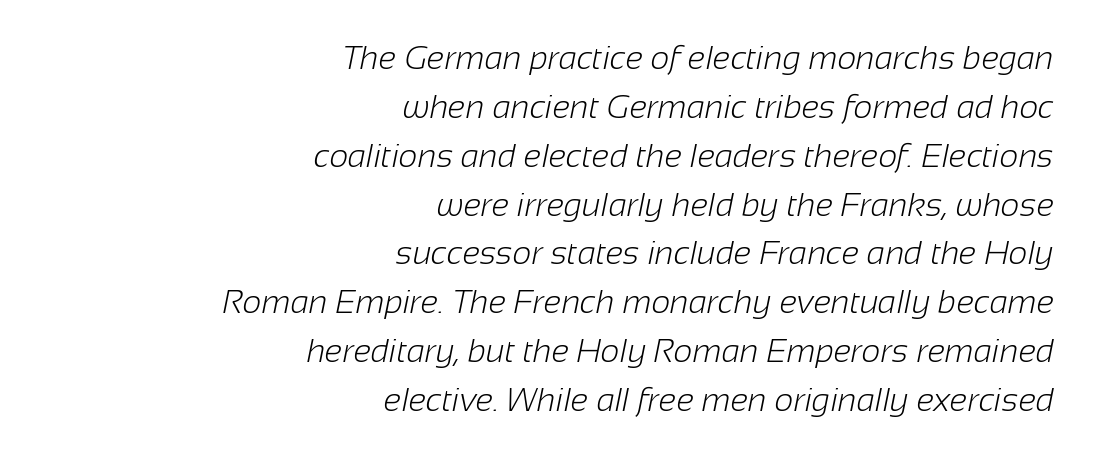
Q: Is the text bold? A: No.
Q: Is the typeface a serif or a sans-serif typeface? A: Sans-serif.
Q: Is the text underlined? A: No.
Q: How is the paragraph aligned? A: Right-aligned.
Q: Is the spacing between letters normal or unusually wide? A: Normal.
Q: Is the spacing between lines tight, normal or loose? A: Normal.
Q: Width (condensed, normal, or wide)? A: Normal.
Q: Stroke contrast? A: Low.
Q: x-height? A: Medium.
Q: Monospaced? A: No.
